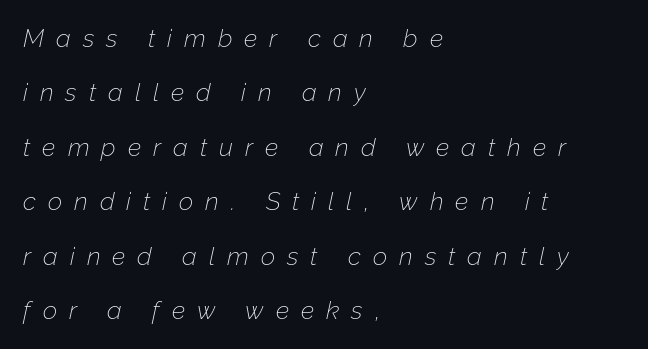
{"italic": "yes", "lean": "right", "slant_degrees": 12, "bold": "no", "underline": "no", "align": "left", "line_spacing": "loose", "line_spacing_ratio": 2.18, "letter_spacing": "wide", "letter_spacing_em": 0.48, "glyph_px": 25}
